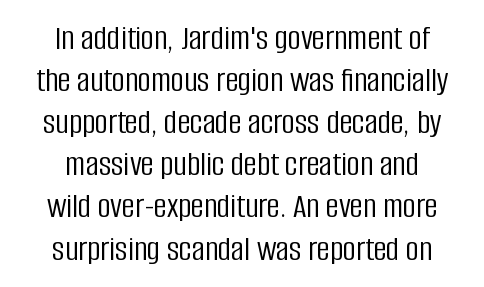
The image shows 36 px light, condensed sans-serif type, upright; set centered, line spacing 1.17x, normal letter spacing, not underlined; low stroke contrast and a large x-height.
